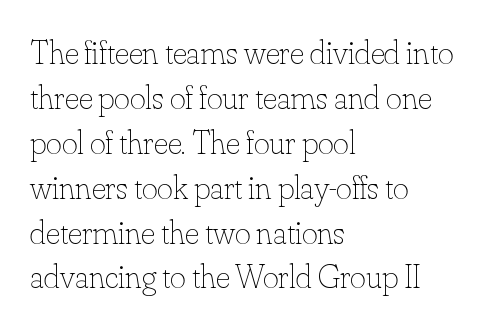
Q: Is the text bold? A: No.
Q: Is the text italic (slanted)? A: No, it is upright.
Q: Is the text underlined? A: No.
Q: How is the paragraph aligned? A: Left-aligned.
Q: Is the spacing between letters normal or unusually wide? A: Normal.
Q: Is the spacing between lines tight, normal or loose? A: Normal.
Q: Width (condensed, normal, or wide)? A: Normal.
Q: Stroke contrast? A: Low.
Q: x-height? A: Small.
Q: Monospaced? A: No.
